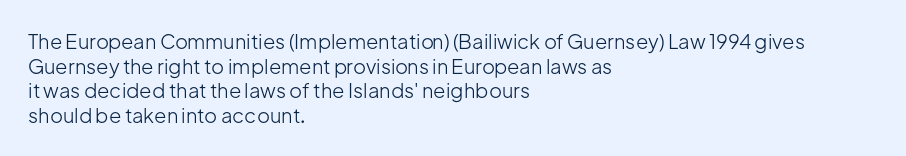
Casual observation: everything's shoved over to the left. This is not heavy type; no bold has been used. Italic? Not at all — the glyphs are vertical. The space beneath each line is pristine and unruled. No extra tracking has been applied to these lines.
